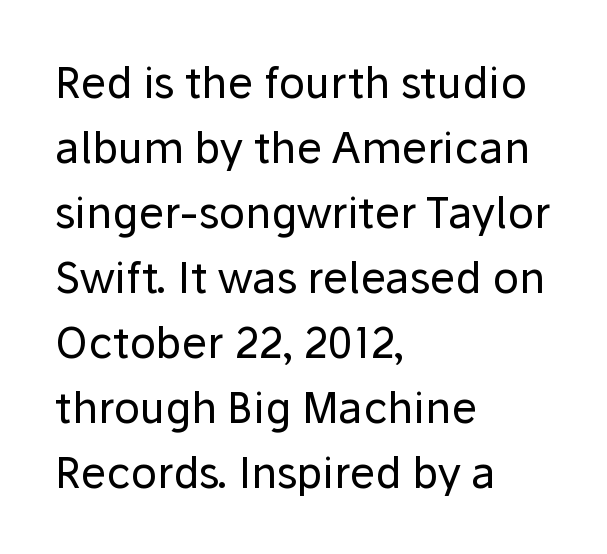
{"serif": "no", "italic": "no", "bold": "no", "weight": "regular", "width": "normal", "stroke_contrast": "low", "x_height": "medium", "monospaced": "no", "underline": "no", "align": "left", "line_spacing": "normal", "line_spacing_ratio": 1.51, "letter_spacing": "normal", "letter_spacing_em": 0.0, "glyph_px": 43}
